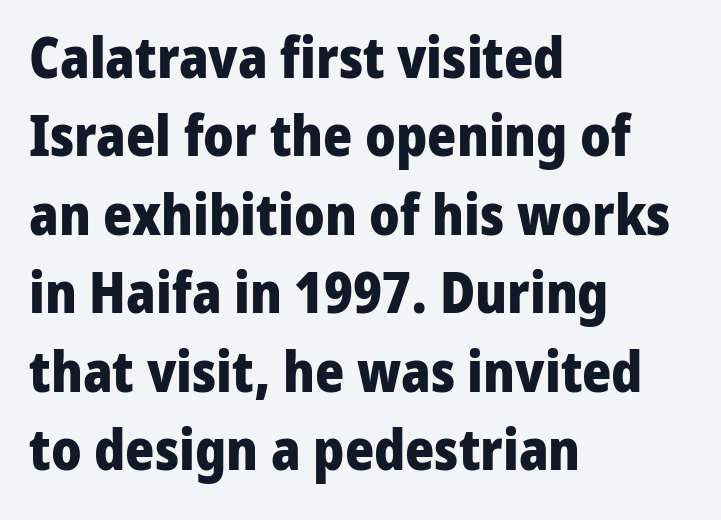
{"serif": "no", "italic": "no", "bold": "yes", "weight": "heavy", "width": "normal", "stroke_contrast": "low", "x_height": "medium", "monospaced": "no", "underline": "no", "align": "left", "line_spacing": "normal", "line_spacing_ratio": 1.4, "letter_spacing": "normal", "letter_spacing_em": 0.0, "glyph_px": 56}
